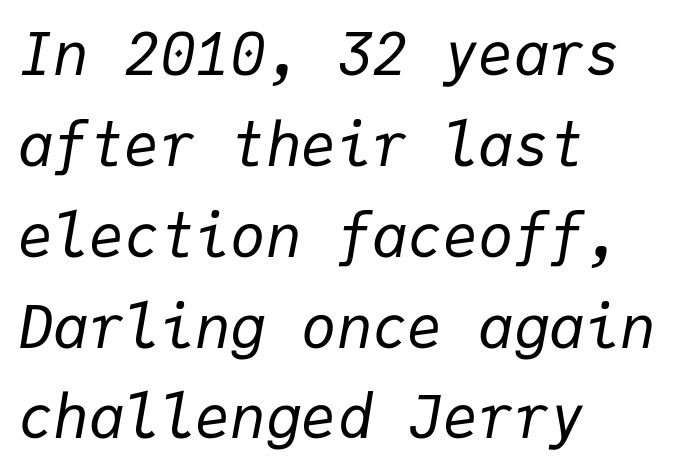
{"italic": "yes", "lean": "right", "slant_degrees": 9, "bold": "no", "weight": "regular", "width": "normal", "stroke_contrast": "low", "x_height": "medium", "monospaced": "yes", "underline": "no", "align": "left", "line_spacing": "normal", "line_spacing_ratio": 1.54, "letter_spacing": "normal", "letter_spacing_em": 0.0, "glyph_px": 59}
